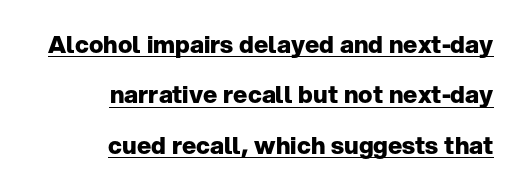
{"italic": "no", "bold": "yes", "underline": "yes", "align": "right", "line_spacing": "loose", "line_spacing_ratio": 2.1, "letter_spacing": "normal", "letter_spacing_em": 0.0, "glyph_px": 24}
